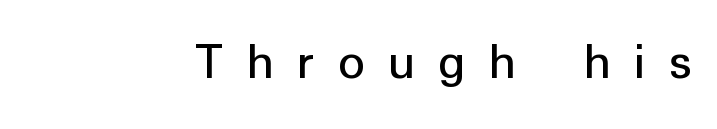
Q: Is the text italic (slanted)? A: No, it is upright.
Q: Is the typeface a serif or a sans-serif typeface? A: Sans-serif.
Q: Is the text underlined? A: No.
Q: How is the paragraph aligned? A: Right-aligned.
Q: Is the spacing between letters normal or unusually wide? A: Unusually wide.
Q: Width (condensed, normal, or wide)? A: Normal.
Q: Stroke contrast? A: Low.
Q: x-height? A: Medium.
Q: Monospaced? A: No.
